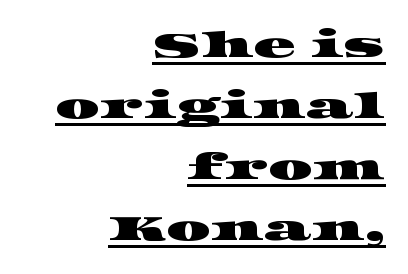
Q: Is the typeface a serif or a sans-serif typeface? A: Serif.
Q: Is the text underlined? A: Yes.
Q: How is the paragraph aligned? A: Right-aligned.
Q: Is the spacing between letters normal or unusually wide? A: Normal.
Q: Width (condensed, normal, or wide)? A: Wide.
Q: Stroke contrast? A: High.
Q: x-height? A: Large.
Q: Monospaced? A: No.
